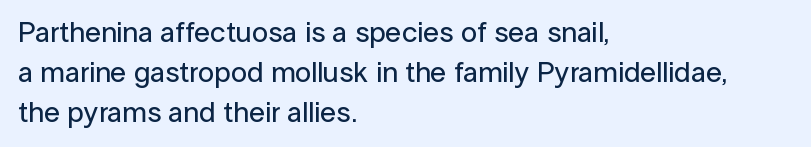
{"serif": "no", "italic": "no", "width": "normal", "stroke_contrast": "low", "x_height": "medium", "monospaced": "no", "underline": "no", "align": "left", "line_spacing": "normal", "line_spacing_ratio": 1.38, "letter_spacing": "normal", "letter_spacing_em": 0.0, "glyph_px": 29}
